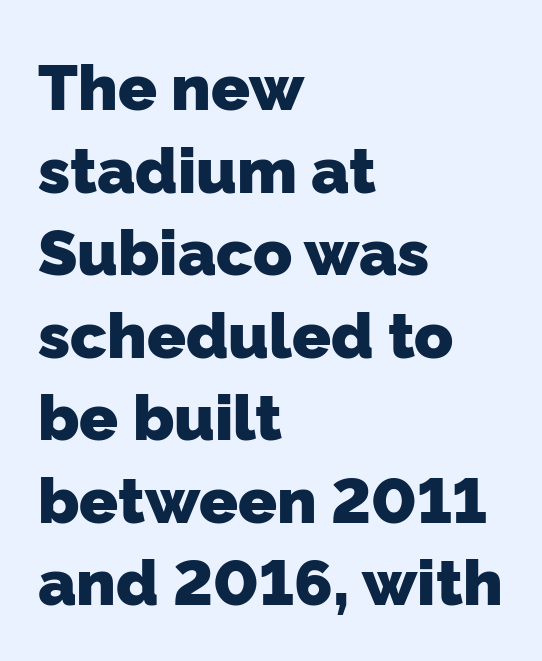
Weight: bold. In terms of letterspacing, this is plain default setting. Interline gaps are of average width in this sample. The words here are not underlined. This sample is left-justified, so line endings fall wherever the words run out. Varying glyph widths throughout — classic text-font behaviour.
